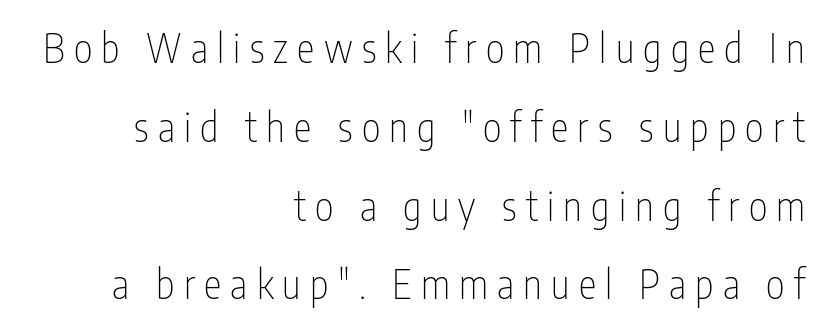
{"serif": "no", "italic": "no", "bold": "no", "weight": "thin", "width": "condensed", "stroke_contrast": "low", "x_height": "medium", "monospaced": "no", "underline": "no", "align": "right", "line_spacing": "loose", "line_spacing_ratio": 1.97, "letter_spacing": "wide", "letter_spacing_em": 0.23, "glyph_px": 40}
